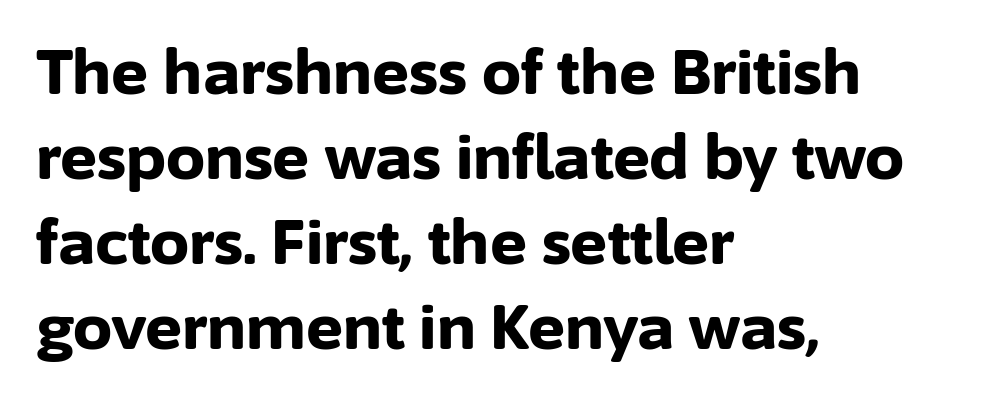
Q: Is the text bold? A: Yes.
Q: Is the text italic (slanted)? A: No, it is upright.
Q: Is the typeface a serif or a sans-serif typeface? A: Sans-serif.
Q: Is the text underlined? A: No.
Q: How is the paragraph aligned? A: Left-aligned.
Q: Is the spacing between letters normal or unusually wide? A: Normal.
Q: Is the spacing between lines tight, normal or loose? A: Normal.
Q: Width (condensed, normal, or wide)? A: Normal.
Q: Stroke contrast? A: Low.
Q: x-height? A: Medium.
Q: Monospaced? A: No.
